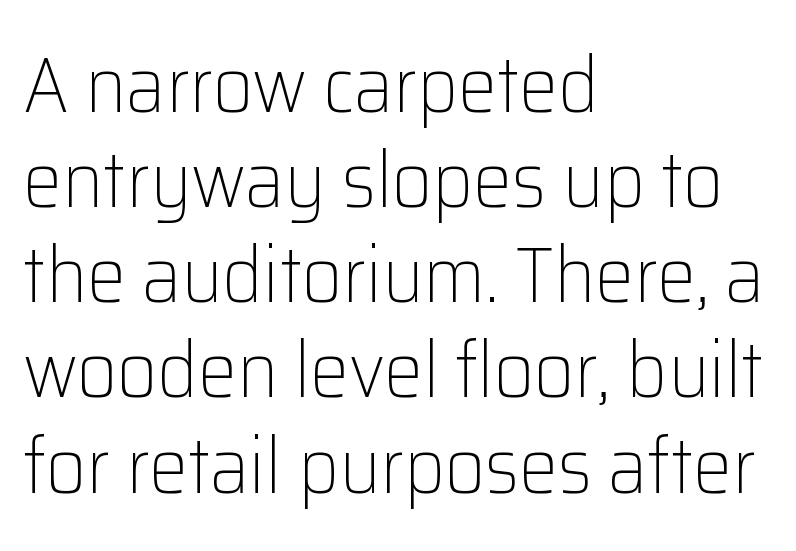
Q: Is the text bold? A: No.
Q: Is the text italic (slanted)? A: No, it is upright.
Q: Is the typeface a serif or a sans-serif typeface? A: Sans-serif.
Q: Is the text underlined? A: No.
Q: How is the paragraph aligned? A: Left-aligned.
Q: Is the spacing between letters normal or unusually wide? A: Normal.
Q: Width (condensed, normal, or wide)? A: Normal.
Q: Stroke contrast? A: Low.
Q: x-height? A: Medium.
Q: Monospaced? A: No.
